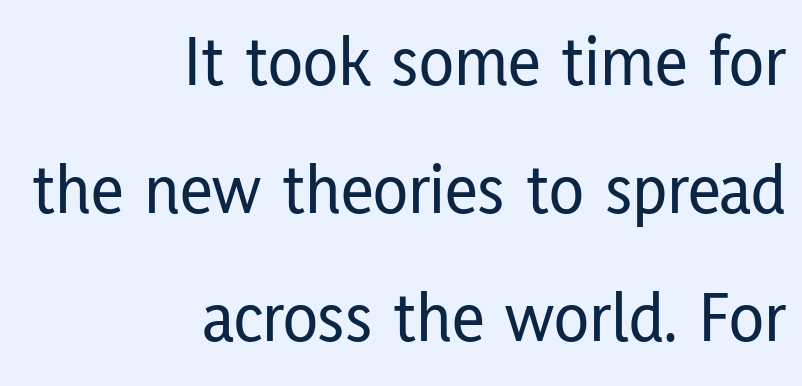
Q: Is the text italic (slanted)? A: No, it is upright.
Q: Is the typeface a serif or a sans-serif typeface? A: Sans-serif.
Q: Is the text underlined? A: No.
Q: How is the paragraph aligned? A: Right-aligned.
Q: Is the spacing between letters normal or unusually wide? A: Normal.
Q: Width (condensed, normal, or wide)? A: Condensed.
Q: Stroke contrast? A: Low.
Q: x-height? A: Medium.
Q: Monospaced? A: No.
